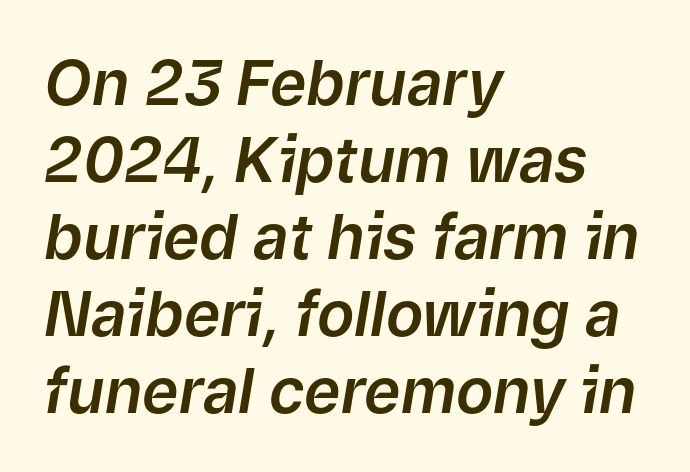
The image shows 62 px text type, italic (leaning right); set left-aligned, line spacing 1.24x, normal letter spacing, not underlined; low stroke contrast and a medium x-height.
